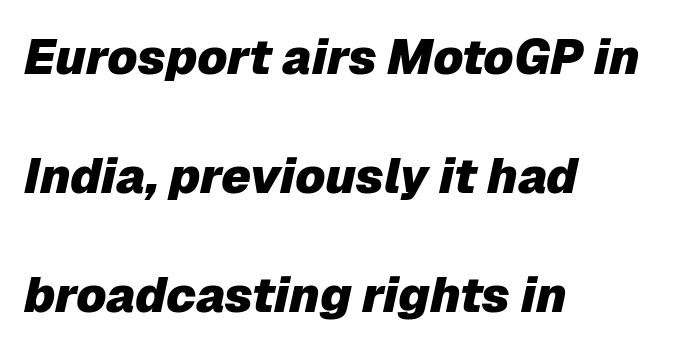
The image shows 49 px heavy type, italic (leaning right); set left-aligned, loose line spacing (2.43x), normal letter spacing, not underlined; low stroke contrast and a medium x-height.
